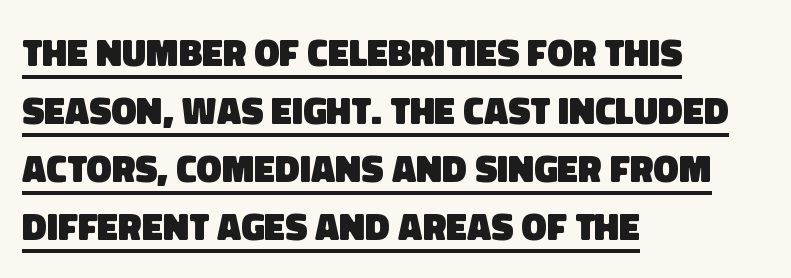
The image shows 38 px heavy sans-serif type; set left-aligned, normal line spacing (1.53x), normal letter spacing, underlined; low stroke contrast and a large x-height.
